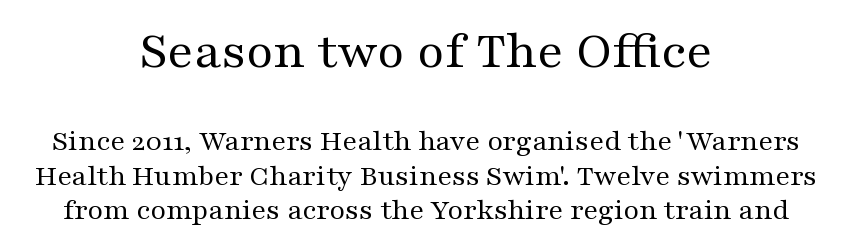
{"serif": "yes", "italic": "no", "bold": "no", "weight": "regular", "width": "wide", "stroke_contrast": "medium", "x_height": "medium", "monospaced": "no", "underline": "no", "align": "center", "line_spacing": "tight", "line_spacing_ratio": 1.15, "letter_spacing": "normal", "letter_spacing_em": 0.0, "larger_block": "first", "size_ratio": 1.77, "glyph_px": 53}
